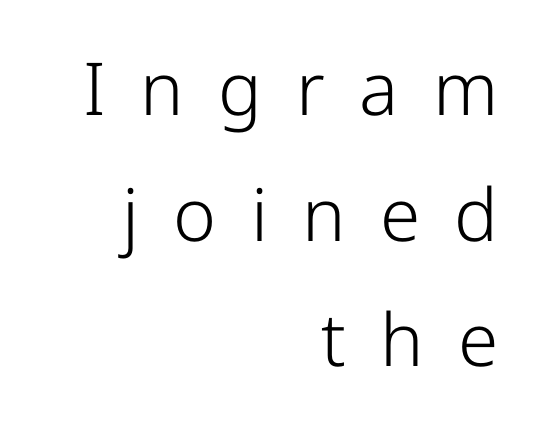
The image shows 73 px light sans-serif type, upright; set right-aligned, line spacing 1.72x, unusually wide letter spacing (+0.47 em), not underlined; low stroke contrast and a medium x-height.
